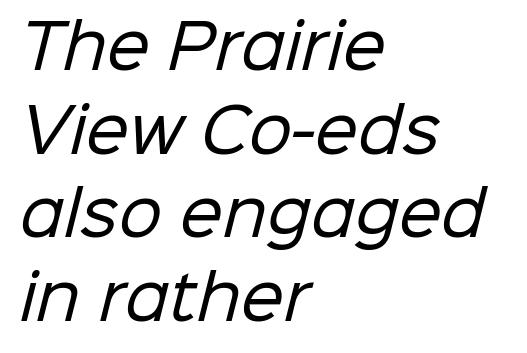
Leading: standard. A light-to-regular cut is what we see here. The letters advance in unequal steps, a hallmark of proportional type. Inter-character spacing is left at the font's built-in metrics. The zone under the glyphs is completely vacant. All the whitespace from short lines collects on the right.
